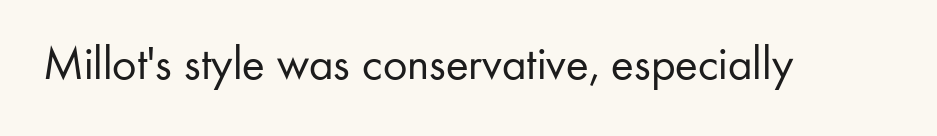
The image shows 48 px regular-weight sans-serif type, upright; set normal letter spacing, not underlined; low stroke contrast and a small x-height.
